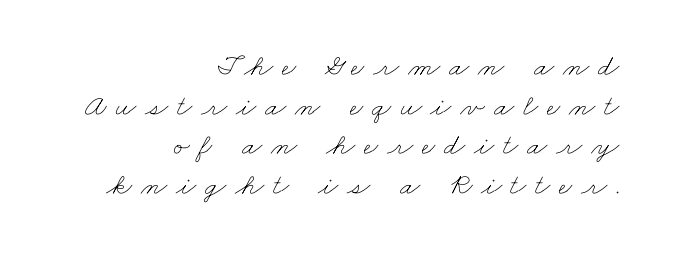
Q: Is the text bold? A: No.
Q: Is the text underlined? A: No.
Q: How is the paragraph aligned? A: Right-aligned.
Q: Is the spacing between letters normal or unusually wide? A: Unusually wide.
Q: Is the spacing between lines tight, normal or loose? A: Normal.
Q: Width (condensed, normal, or wide)? A: Wide.
Q: Stroke contrast? A: Low.
Q: x-height? A: Small.
Q: Monospaced? A: No.
